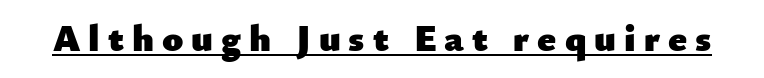
The image shows 38 px heavy sans-serif type, upright; set unusually wide letter spacing (+0.21 em), underlined; low stroke contrast and a small x-height.
